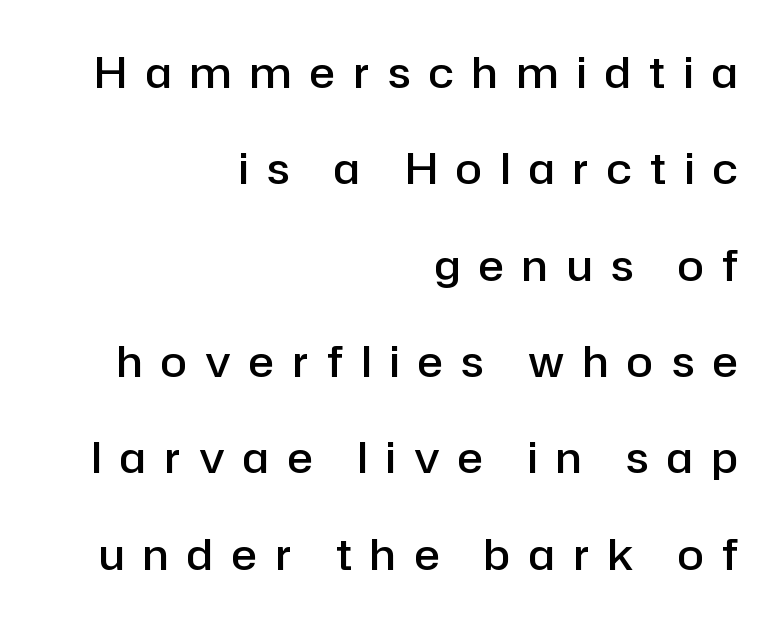
The image shows 43 px semibold sans-serif type, upright; set right-aligned, loose line spacing (2.24x), unusually wide letter spacing (+0.43 em), not underlined; low stroke contrast and a medium x-height.
